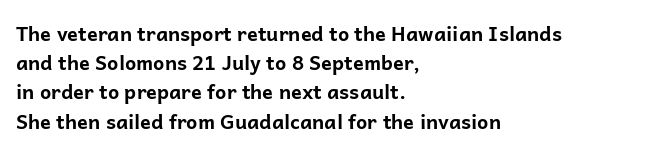
{"italic": "no", "bold": "yes", "underline": "no", "align": "left", "line_spacing": "normal", "line_spacing_ratio": 1.46, "letter_spacing": "normal", "letter_spacing_em": 0.0, "glyph_px": 20}
